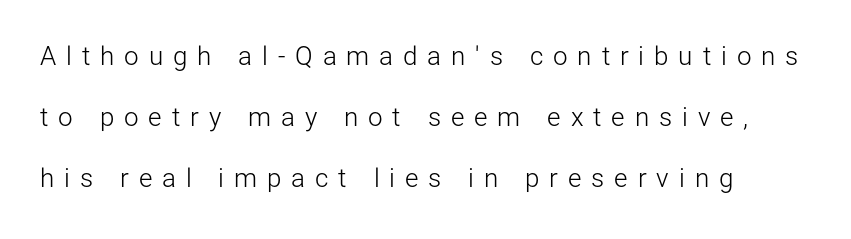
Q: Is the text bold? A: No.
Q: Is the text italic (slanted)? A: No, it is upright.
Q: Is the text underlined? A: No.
Q: How is the paragraph aligned? A: Left-aligned.
Q: Is the spacing between letters normal or unusually wide? A: Unusually wide.
Q: Is the spacing between lines tight, normal or loose? A: Loose.
